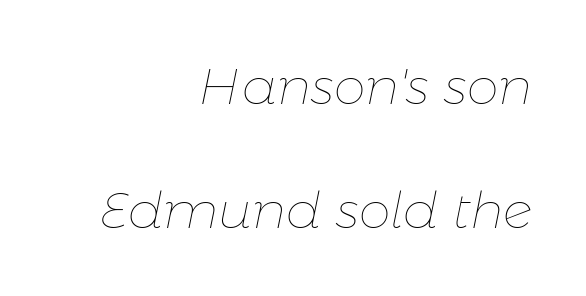
The image shows 51 px thin type, italic (leaning right); set right-aligned, loose line spacing (2.44x), normal letter spacing, not underlined; low stroke contrast and a medium x-height.
